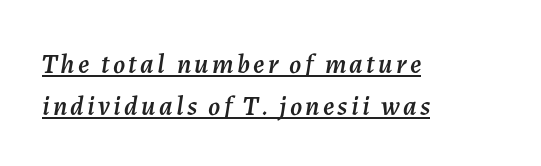
A rule runs beneath these lines of type. The glyphs look as if they've been sheared to an angle. Successive baselines arrive at the customary interval. The lines in this sample share a left origin and differ only in where they stop.
